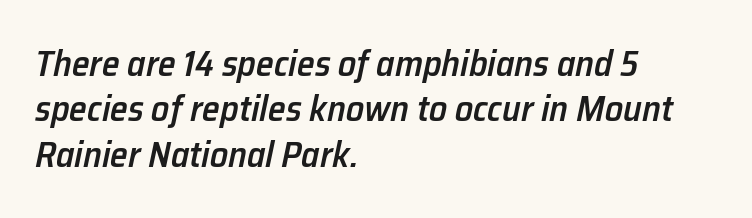
Q: Is the text bold? A: Semi-bold.
Q: Is the text italic (slanted)? A: Yes, it leans right by about 12 degrees.
Q: Is the text underlined? A: No.
Q: How is the paragraph aligned? A: Left-aligned.
Q: Is the spacing between letters normal or unusually wide? A: Normal.
Q: Is the spacing between lines tight, normal or loose? A: Normal.
Q: Width (condensed, normal, or wide)? A: Normal.
Q: Stroke contrast? A: Low.
Q: x-height? A: Medium.
Q: Monospaced? A: No.
